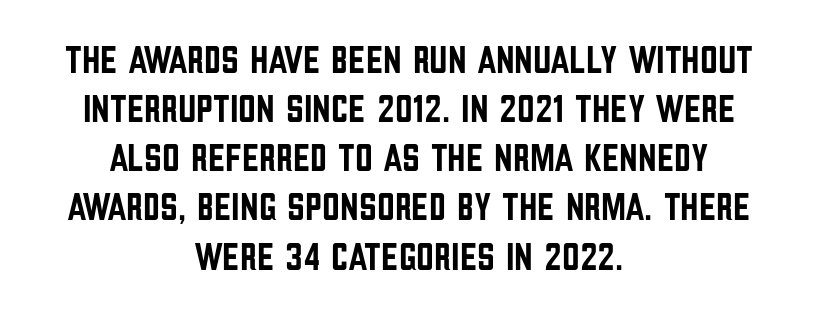
Q: Is the text italic (slanted)? A: No, it is upright.
Q: Is the typeface a serif or a sans-serif typeface? A: Sans-serif.
Q: Is the text underlined? A: No.
Q: How is the paragraph aligned? A: Centered.
Q: Is the spacing between letters normal or unusually wide? A: Normal.
Q: Is the spacing between lines tight, normal or loose? A: Normal.
Q: Width (condensed, normal, or wide)? A: Condensed.
Q: Stroke contrast? A: Low.
Q: x-height? A: Large.
Q: Monospaced? A: No.
